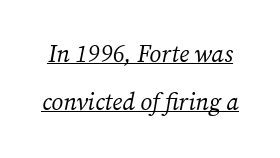
Q: Is the text bold? A: No.
Q: Is the text italic (slanted)? A: Yes, it leans right by about 12 degrees.
Q: Is the text underlined? A: Yes.
Q: Is the spacing between letters normal or unusually wide? A: Normal.
Q: Is the spacing between lines tight, normal or loose? A: Loose.
